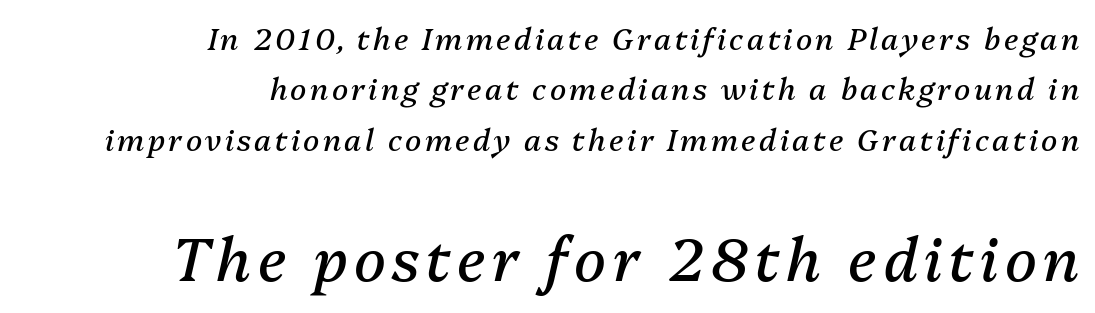
Q: Is the text bold? A: No.
Q: Is the text italic (slanted)? A: Yes, it leans right by about 13 degrees.
Q: Is the text underlined? A: No.
Q: How is the paragraph aligned? A: Right-aligned.
Q: Is the spacing between lines tight, normal or loose? A: Normal.
Q: Which block of text is set in a larger size, the first (top) or the second (bottom)? A: The second (bottom) one.
Q: Width (condensed, normal, or wide)? A: Normal.
Q: Stroke contrast? A: Medium.
Q: x-height? A: Medium.
Q: Monospaced? A: No.
